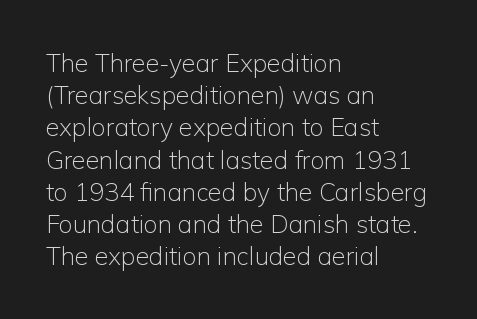
{"italic": "no", "bold": "no", "underline": "no", "align": "left", "line_spacing": "normal", "line_spacing_ratio": 1.29, "letter_spacing": "normal", "letter_spacing_em": 0.0, "glyph_px": 25}
